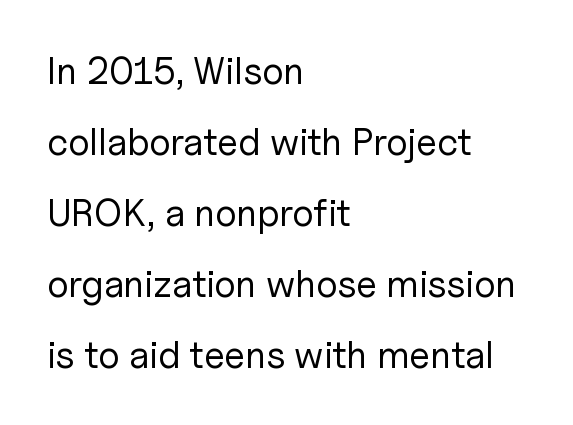
The image shows 38 px regular-weight sans-serif type, upright; set left-aligned, line spacing 1.87x, normal letter spacing, not underlined; low stroke contrast and a medium x-height.
